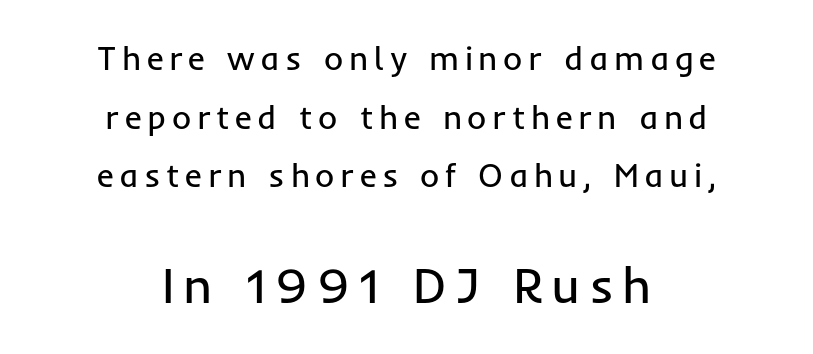
{"serif": "no", "italic": "no", "bold": "no", "weight": "regular", "width": "normal", "stroke_contrast": "low", "x_height": "medium", "monospaced": "no", "underline": "no", "align": "center", "line_spacing_ratio": 1.78, "larger_block": "second", "size_ratio": 1.52, "glyph_px": 50}
